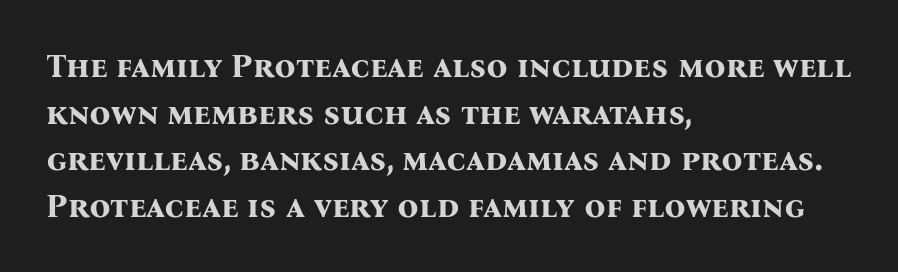
{"serif": "yes", "italic": "no", "bold": "yes", "weight": "bold", "width": "normal", "stroke_contrast": "medium", "x_height": "medium", "monospaced": "no", "underline": "no", "align": "left", "line_spacing": "normal", "line_spacing_ratio": 1.41, "letter_spacing": "normal", "letter_spacing_em": 0.0, "glyph_px": 33}
